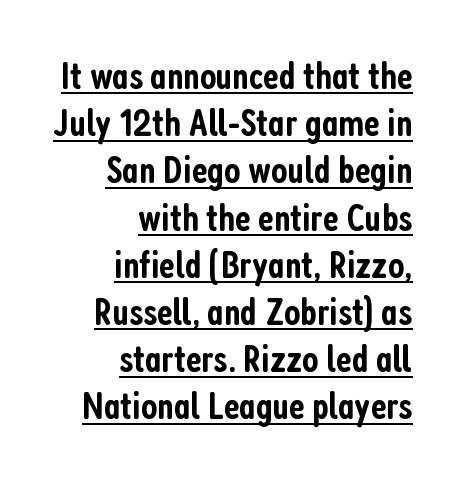
{"serif": "no", "italic": "no", "bold": "semi", "weight": "semibold", "width": "condensed", "stroke_contrast": "low", "x_height": "medium", "monospaced": "no", "underline": "yes", "align": "right", "line_spacing_ratio": 1.21, "letter_spacing": "normal", "letter_spacing_em": 0.0, "glyph_px": 39}
